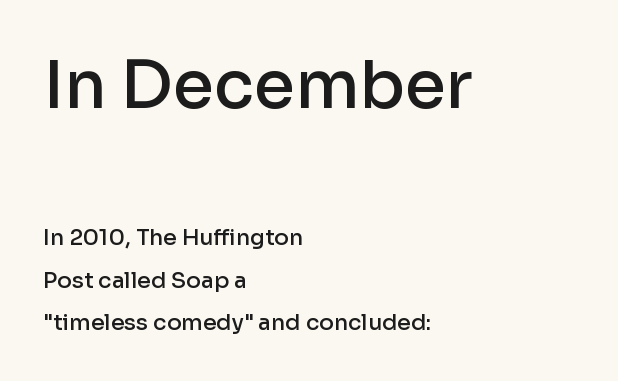
The image shows 66 px semibold sans-serif type, upright; set left-aligned, loose line spacing (1.93x), normal letter spacing, not underlined; the first (top) block is 3.0x larger; low stroke contrast and a medium x-height.
